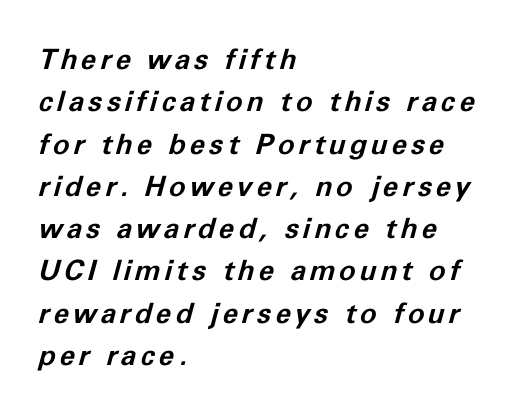
The image shows 28 px bold type, italic (leaning right); set left-aligned, normal line spacing (1.51x), not underlined; low stroke contrast and a medium x-height.
